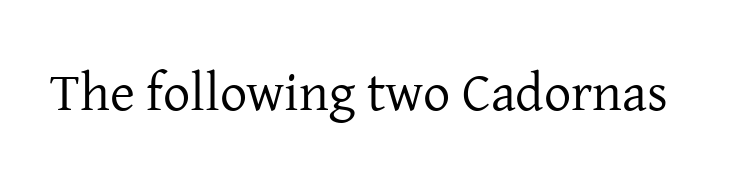
A typesetter would call this proportional, since set widths differ per character. Tall strokes in this sample are plumb rather than angled. This sample uses a serif face. No letter is thick-stroked: the sample isn't bold.
